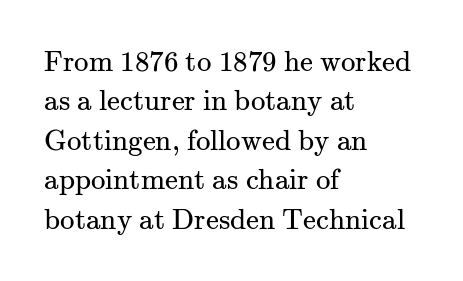
In terms of leading, this rendering sits right in the middle. The lettering stays uniformly vertical, giving the passage a roman look. The lines are quadded left. The text was rendered using a seriffed face with decorative stroke endings. The line texture is even and compact thanks to regular tracking.
